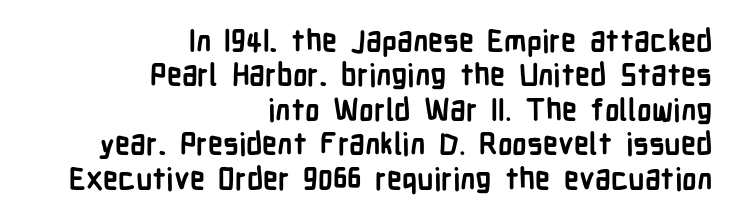
Caption: bold face, heavy strokes. The passage shown stacks its lines with hardly any gap. Descenders hang freely into open space. Note the varied advance widths — an 'i' is clearly narrower than an 'm'.
